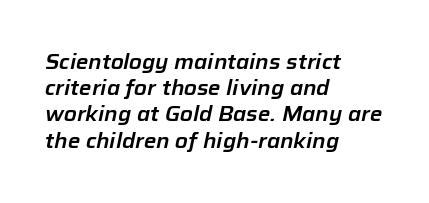
The image shows 21 px text type, italic (leaning right); set left-aligned, normal line spacing (1.25x), normal letter spacing, not underlined.
